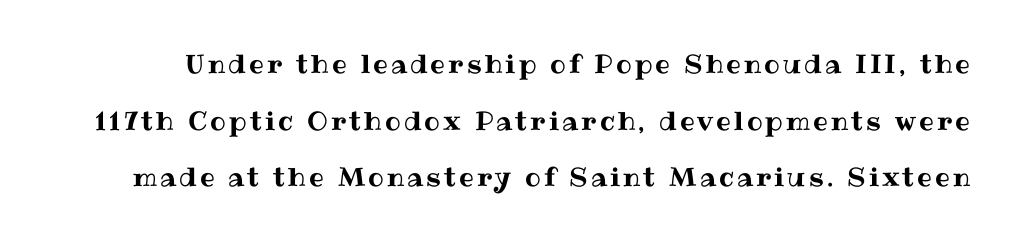
Q: Is the text italic (slanted)? A: No, it is upright.
Q: Is the text underlined? A: No.
Q: Is the spacing between lines tight, normal or loose? A: Loose.
